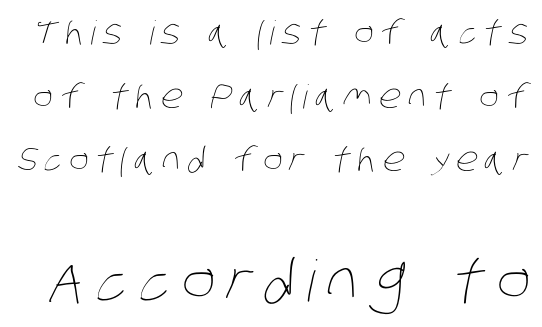
Compared with a typical body face, this is equally light or lighter still. Two sizes are in play, and the larger belongs to the second block. Is there much room between lines? Yes — plenty of vertical air separates them. Short note: letters widely spaced. Beneath every word, the page is bare. The face used here is proportionally spaced, like ordinary book or web type.
